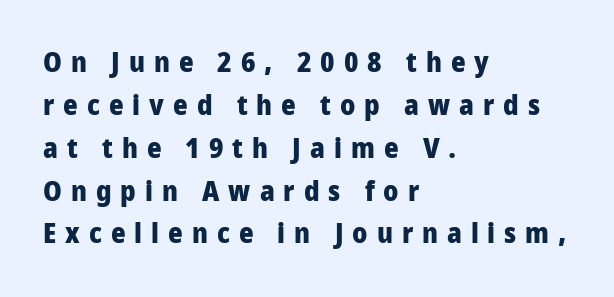
The setting favours the left margin, as ordinary paragraphs usually do. Italic? Not at all — the glyphs are vertical. The space beneath each line is pristine and unruled. What stands out about the letter spacing? Its width — letters are far apart. You could not count columns in this text — the font is proportionally spaced. Vertical spacing — default.
